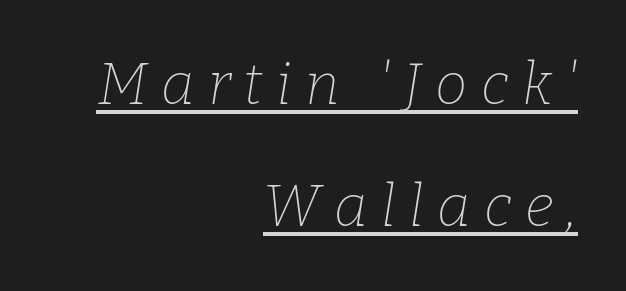
{"serif": "yes", "italic": "yes", "lean": "right", "slant_degrees": 9, "bold": "no", "weight": "thin", "width": "normal", "stroke_contrast": "low", "x_height": "medium", "monospaced": "no", "underline": "yes", "align": "right", "line_spacing": "loose", "line_spacing_ratio": 2.1, "letter_spacing": "wide", "letter_spacing_em": 0.23, "glyph_px": 58}
